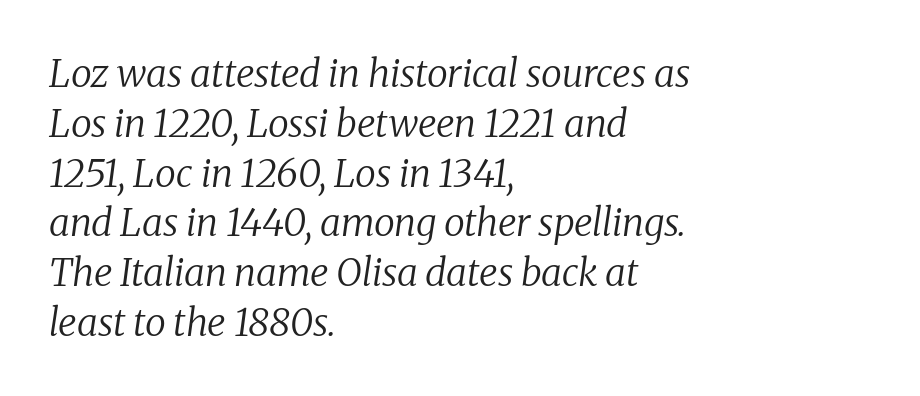
{"serif": "yes", "italic": "yes", "lean": "right", "slant_degrees": 8, "bold": "no", "weight": "regular", "width": "normal", "stroke_contrast": "low", "x_height": "medium", "monospaced": "no", "underline": "no", "align": "left", "line_spacing": "normal", "line_spacing_ratio": 1.31, "letter_spacing": "normal", "letter_spacing_em": 0.0, "glyph_px": 38}
